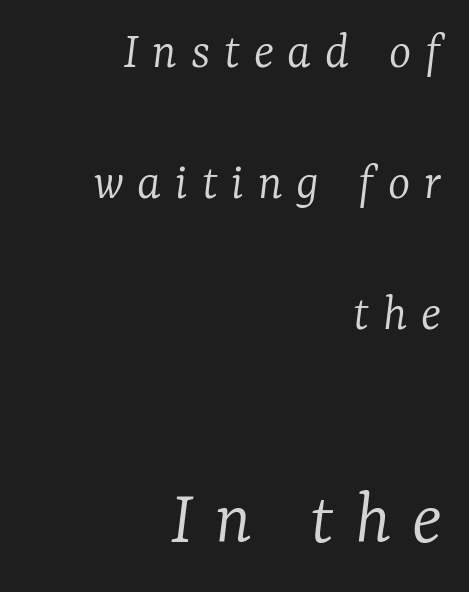
{"serif": "yes", "italic": "yes", "lean": "right", "slant_degrees": 7, "bold": "no", "weight": "light", "width": "normal", "stroke_contrast": "low", "x_height": "medium", "monospaced": "no", "underline": "no", "align": "right", "line_spacing": "loose", "line_spacing_ratio": 2.47, "letter_spacing": "wide", "letter_spacing_em": 0.26, "larger_block": "second", "size_ratio": 1.49, "glyph_px": 79}
